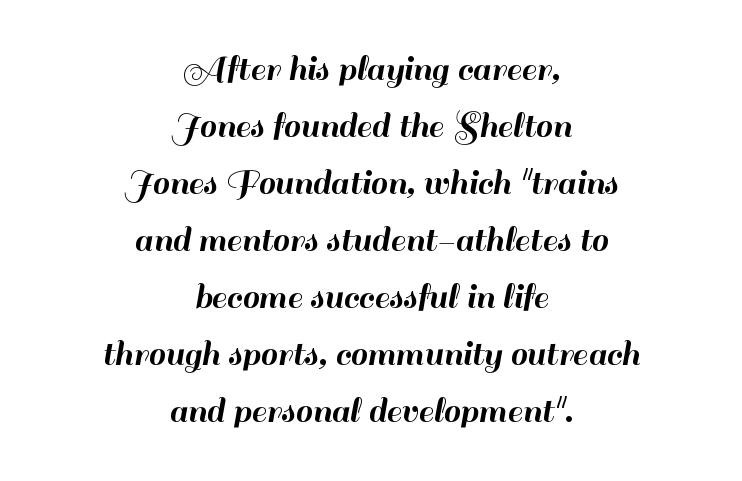
There is no visible air inserted between adjacent glyphs. The designer left line spacing at the default. Rule under the text: the space is simply empty. Proportional: the letters do not fall into vertical columns.
